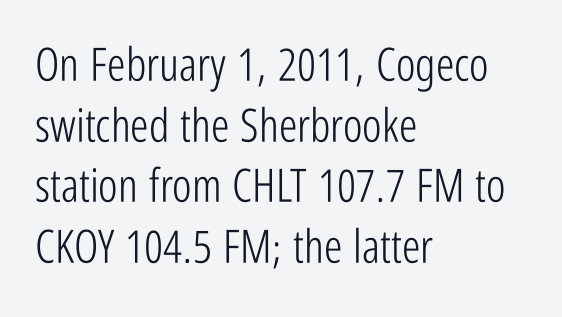
{"serif": "no", "italic": "no", "bold": "no", "weight": "light", "width": "condensed", "stroke_contrast": "low", "x_height": "medium", "monospaced": "no", "underline": "no", "align": "left", "line_spacing": "normal", "line_spacing_ratio": 1.32, "letter_spacing": "normal", "letter_spacing_em": 0.0, "glyph_px": 46}
